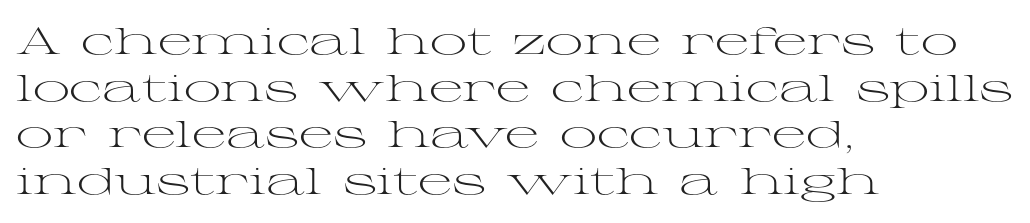
The image shows 37 px light, wide serif type, upright; set left-aligned, normal line spacing (1.26x), normal letter spacing, not underlined; medium stroke contrast and a medium x-height.
